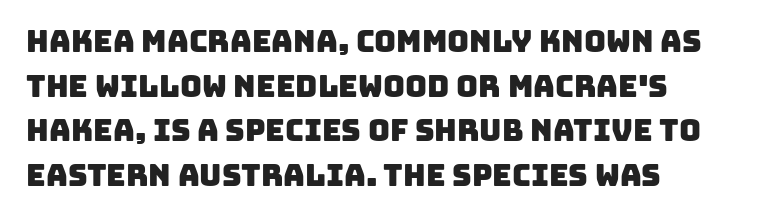
The image shows 30 px sans-serif type; set left-aligned, normal line spacing (1.49x), normal letter spacing, not underlined; low stroke contrast and a large x-height.
